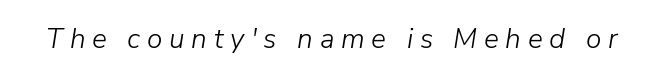
{"italic": "yes", "lean": "right", "slant_degrees": 9, "bold": "no", "weight": "light", "width": "normal", "stroke_contrast": "low", "x_height": "medium", "monospaced": "no", "underline": "no", "letter_spacing": "wide", "letter_spacing_em": 0.24, "glyph_px": 28}
